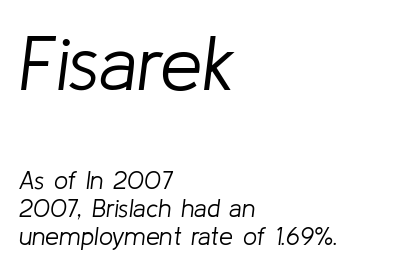
The image shows 76 px light type, italic (leaning right); set left-aligned, tight line spacing (1.12x), normal letter spacing, not underlined; the first (top) block is 3.04x larger; low stroke contrast and a medium x-height.
